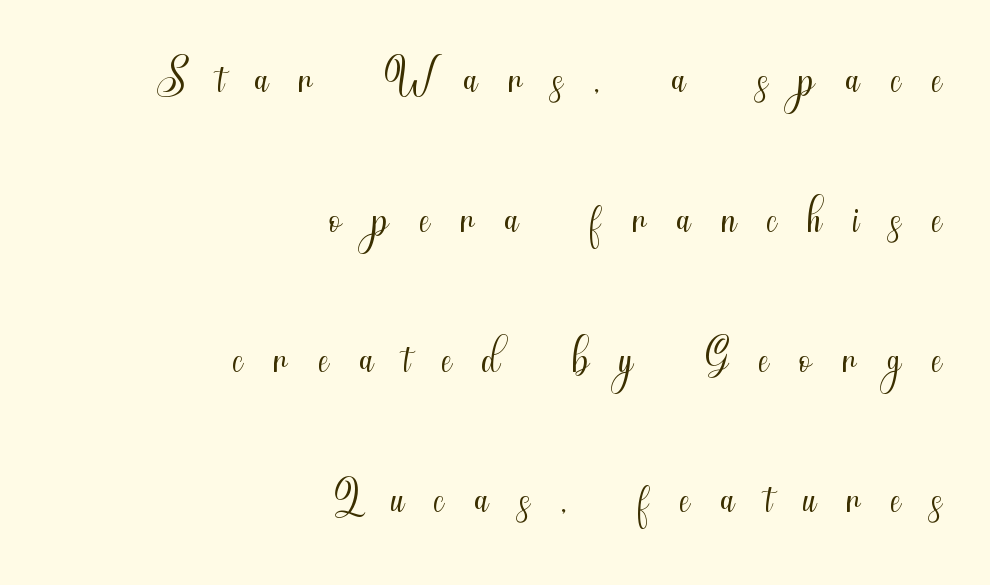
Q: Is the text bold? A: No.
Q: Is the text italic (slanted)? A: Yes.
Q: Is the typeface a serif or a sans-serif typeface? A: Sans-serif.
Q: Is the text underlined? A: No.
Q: How is the paragraph aligned? A: Right-aligned.
Q: Is the spacing between letters normal or unusually wide? A: Unusually wide.
Q: Is the spacing between lines tight, normal or loose? A: Loose.
Q: Width (condensed, normal, or wide)? A: Condensed.
Q: Stroke contrast? A: Medium.
Q: x-height? A: Small.
Q: Monospaced? A: No.
